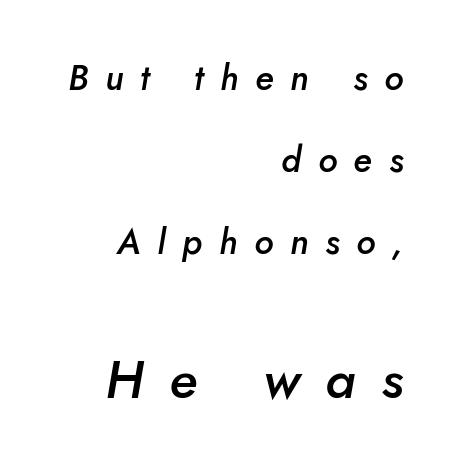
Horizontal bands of white between lines are thick stripes. Varying glyph widths throughout — classic text-font behaviour. Compared with typical body copy, the letter spacing here is much looser. Look at the stroke-to-counter ratio: somewhat heavy, a semibold. Is the type slanted? Yes — the strokes lean at a clear angle. Size hierarchy here favors the trailing block over the leading one.
